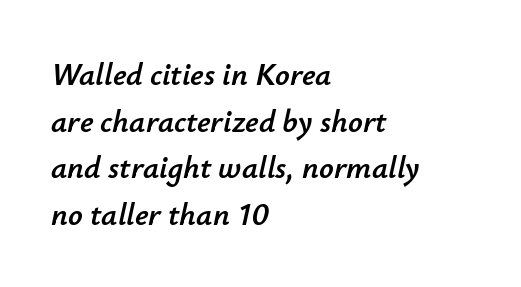
Q: Is the text italic (slanted)? A: Yes, it leans right by about 12 degrees.
Q: Is the text underlined? A: No.
Q: How is the paragraph aligned? A: Left-aligned.
Q: Is the spacing between letters normal or unusually wide? A: Normal.
Q: Is the spacing between lines tight, normal or loose? A: Normal.
Q: Width (condensed, normal, or wide)? A: Normal.
Q: Stroke contrast? A: Low.
Q: x-height? A: Small.
Q: Monospaced? A: No.
